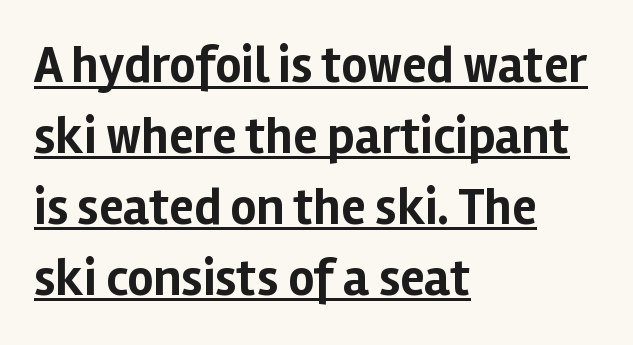
The image shows 51 px bold sans-serif type, upright; set left-aligned, normal line spacing (1.39x), normal letter spacing, underlined; low stroke contrast and a medium x-height.
